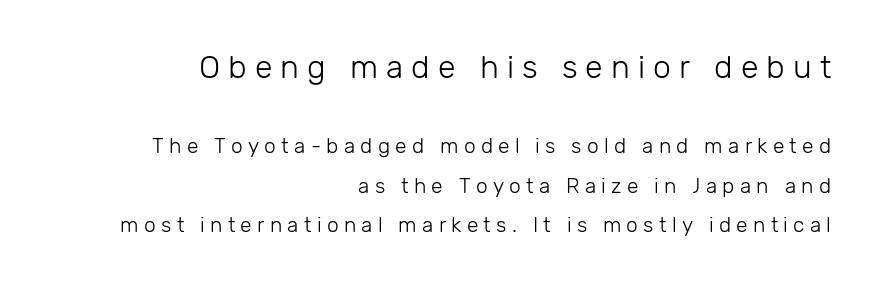
{"serif": "no", "italic": "no", "bold": "no", "weight": "light", "width": "normal", "stroke_contrast": "low", "x_height": "medium", "monospaced": "no", "underline": "no", "align": "right", "line_spacing_ratio": 1.87, "letter_spacing": "wide", "letter_spacing_em": 0.25, "larger_block": "first", "size_ratio": 1.52, "glyph_px": 32}
